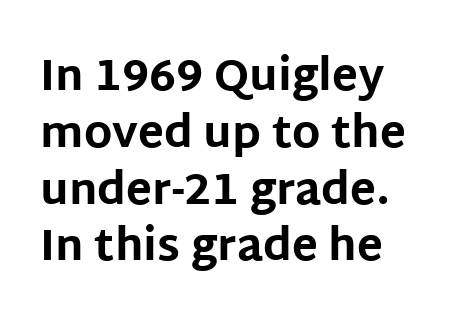
{"serif": "no", "italic": "no", "bold": "yes", "weight": "bold", "width": "normal", "stroke_contrast": "low", "x_height": "large", "monospaced": "no", "underline": "no", "align": "left", "line_spacing": "normal", "line_spacing_ratio": 1.32, "letter_spacing": "normal", "letter_spacing_em": 0.0, "glyph_px": 43}
